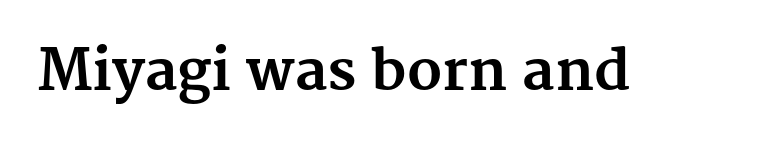
{"serif": "yes", "italic": "no", "bold": "yes", "weight": "bold", "width": "normal", "stroke_contrast": "medium", "x_height": "medium", "monospaced": "no", "underline": "no", "letter_spacing": "normal", "letter_spacing_em": 0.0, "glyph_px": 56}
